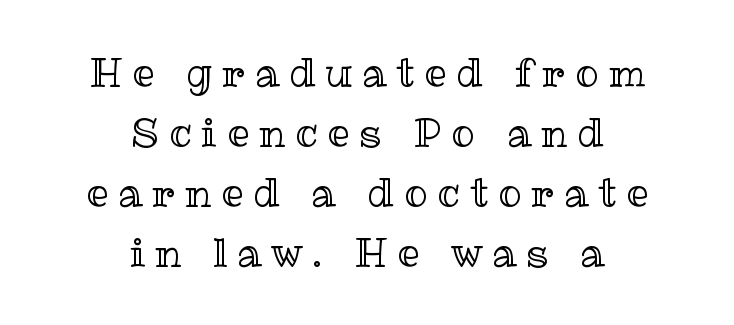
The rendering uses natural spacing where letterforms have individual widths. These lines have a slow, spaced-out rhythm from letter to letter. Characters remain perfectly vertical along every line. The lines sit at an ordinary, default distance from one another. Horizontal alignment here is central, giving a formal, balanced look.
